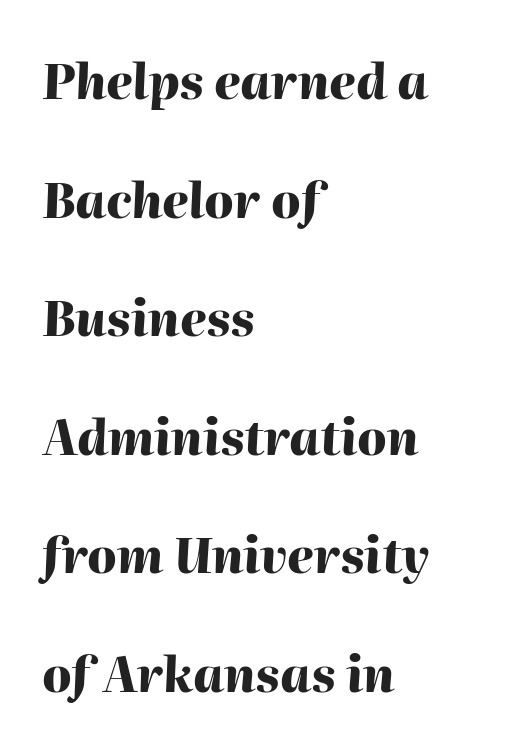
The image shows 48 px heavy type, italic (leaning right); set left-aligned, loose line spacing (2.47x), normal letter spacing, not underlined; high stroke contrast and a medium x-height.
